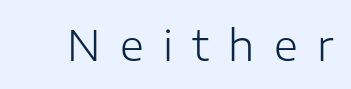
{"serif": "no", "italic": "no", "bold": "no", "weight": "light", "width": "normal", "stroke_contrast": "low", "x_height": "medium", "monospaced": "no", "underline": "no", "letter_spacing": "wide", "letter_spacing_em": 0.47, "glyph_px": 41}
